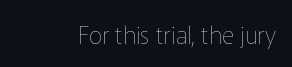
The image shows 24 px text type, upright; set normal letter spacing, not underlined.
